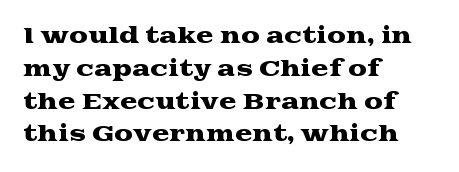
Q: Is the text italic (slanted)? A: No, it is upright.
Q: Is the text underlined? A: No.
Q: How is the paragraph aligned? A: Left-aligned.
Q: Is the spacing between letters normal or unusually wide? A: Normal.
Q: Is the spacing between lines tight, normal or loose? A: Normal.
